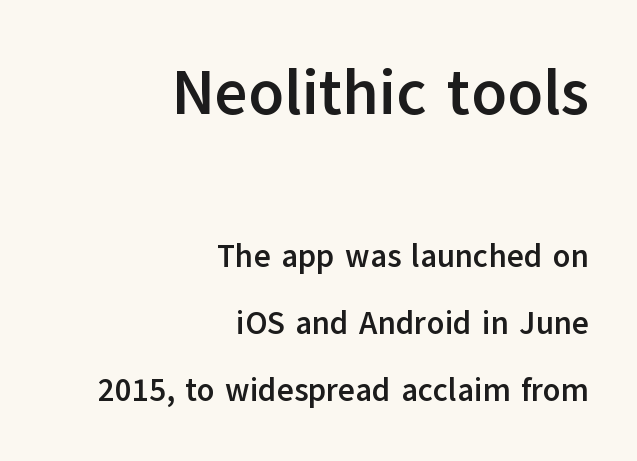
The image shows 64 px semibold sans-serif type, upright; set right-aligned, loose line spacing (2.1x), normal letter spacing, not underlined; the first (top) block is 2.0x larger; low stroke contrast and a medium x-height.
